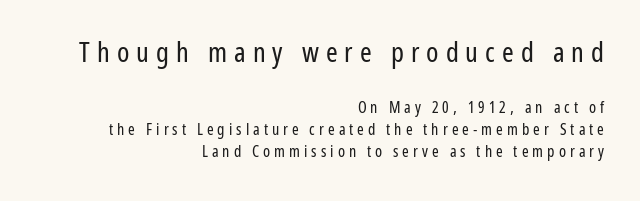
{"serif": "no", "italic": "no", "bold": "no", "weight": "regular", "width": "condensed", "stroke_contrast": "low", "x_height": "medium", "monospaced": "no", "underline": "no", "align": "right", "line_spacing": "normal", "line_spacing_ratio": 1.4, "letter_spacing": "wide", "letter_spacing_em": 0.25, "larger_block": "first", "size_ratio": 1.75, "glyph_px": 28}
